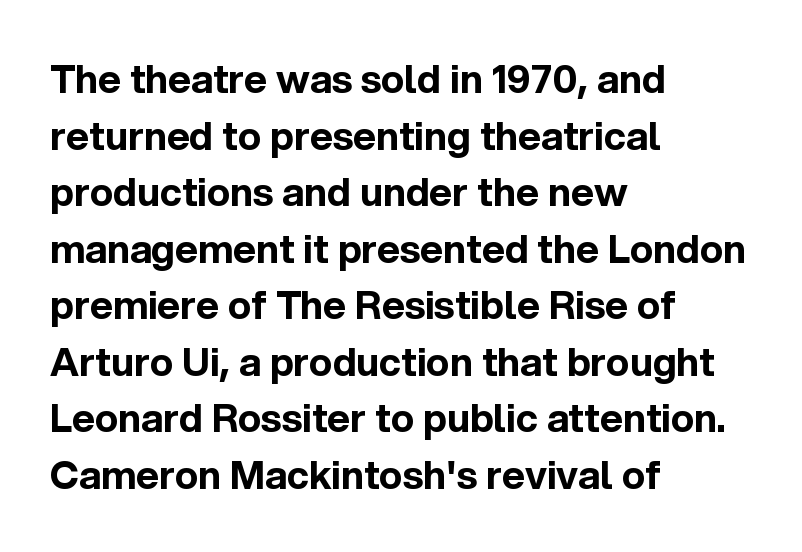
Q: Is the text bold? A: Yes.
Q: Is the text italic (slanted)? A: No, it is upright.
Q: Is the typeface a serif or a sans-serif typeface? A: Sans-serif.
Q: Is the text underlined? A: No.
Q: How is the paragraph aligned? A: Left-aligned.
Q: Is the spacing between letters normal or unusually wide? A: Normal.
Q: Is the spacing between lines tight, normal or loose? A: Normal.
Q: Width (condensed, normal, or wide)? A: Normal.
Q: x-height? A: Medium.
Q: Monospaced? A: No.
